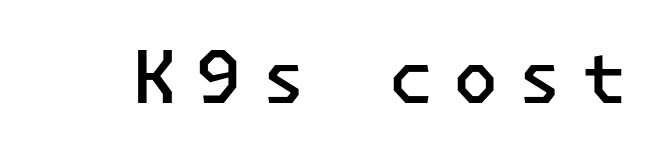
Nope, not italic — everything's standing straight. Is the type bold? Partly — it's a semibold, heavier than regular but not fully bold. Someone cranked the tracking dial way up on this one. Descender tails drop into unmarked territory.
